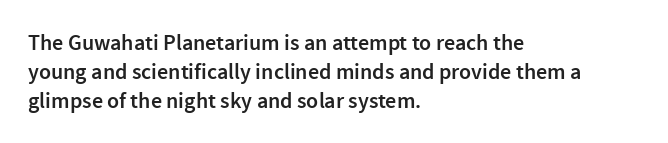
If you drew a ruler down the left edge, every line would touch it. The specimen reads as upright at a glance. The rendering uses a moderate line-height, typical for paragraphs. Has an underline been added? It has not. The line texture is even and compact thanks to regular tracking. Summary of weight: moderately heavy, a semibold.
